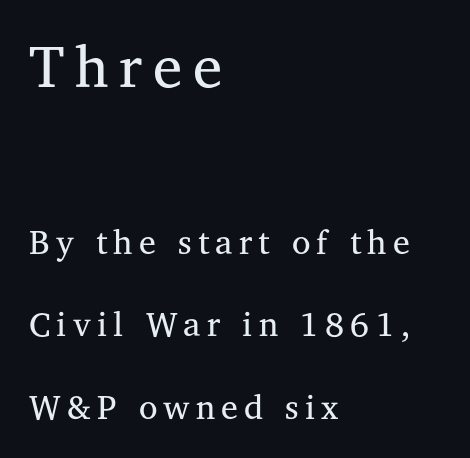
{"serif": "yes", "italic": "no", "bold": "no", "weight": "regular", "width": "normal", "stroke_contrast": "medium", "x_height": "medium", "monospaced": "no", "underline": "no", "align": "left", "line_spacing": "loose", "line_spacing_ratio": 2.43, "larger_block": "first", "size_ratio": 1.74, "glyph_px": 59}
